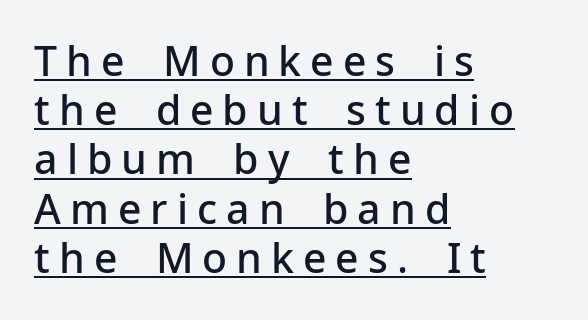
These lines carry some extra weight — a demibold, not a full bold. The characters display no serif detailing; their extremities are plain. Teacher's note: observe the even left margin — that is flush-left alignment. Caption: expanded tracking, letters set apart. Students, observe the line beneath the letters — that is underlining.
